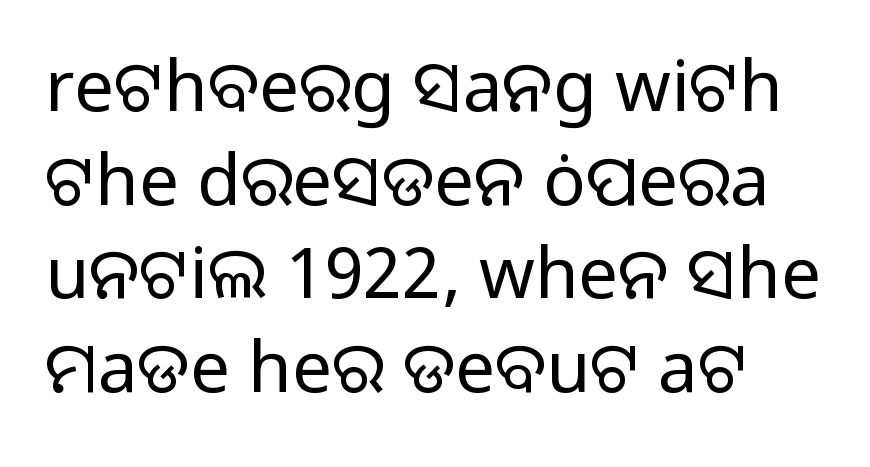
The strip under each line holds only bare page. A typesetter would call this proportional, since set widths differ per character. The characters display no serif detailing; their extremities are plain. Honestly, the letter spacing is just normal — you wouldn't notice it.
